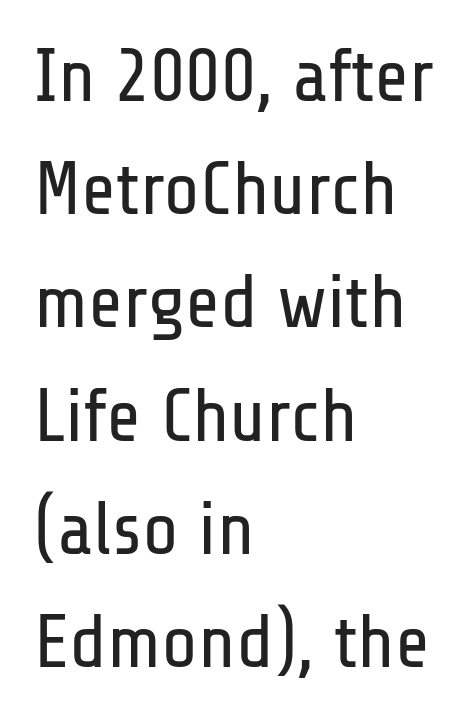
The image shows 75 px regular-weight, condensed sans-serif type, upright; set left-aligned, normal line spacing (1.51x), normal letter spacing, not underlined; low stroke contrast and a medium x-height.
